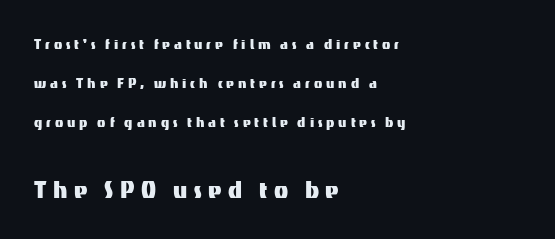
{"serif": "no", "italic": "no", "width": "normal", "stroke_contrast": "medium", "x_height": "medium", "monospaced": "no", "underline": "no", "align": "left", "line_spacing": "loose", "line_spacing_ratio": 2.28, "letter_spacing": "wide", "letter_spacing_em": 0.23, "larger_block": "second", "size_ratio": 1.71, "glyph_px": 29}
